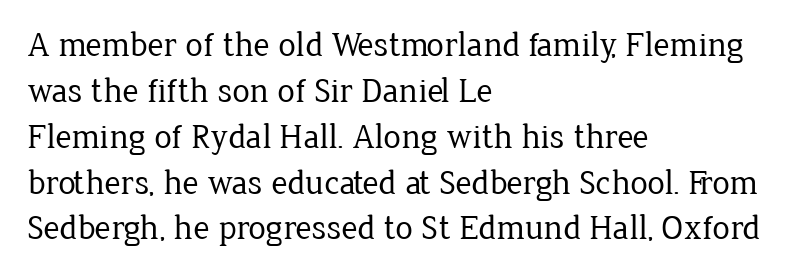
The image shows 35 px regular-weight serif type, upright; set left-aligned, normal line spacing (1.31x), normal letter spacing, not underlined; low stroke contrast and a medium x-height.
